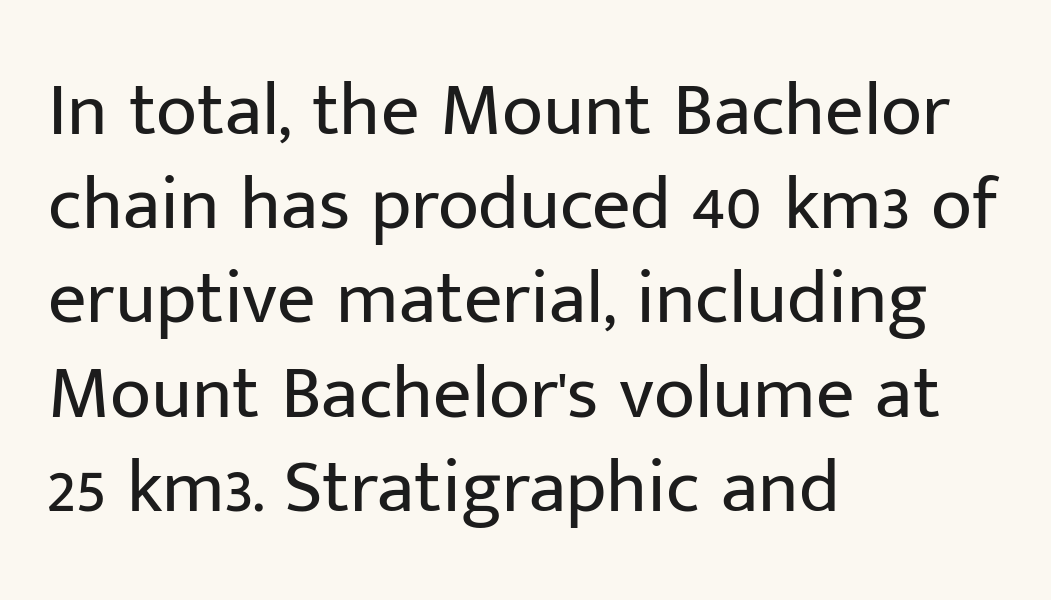
Q: Is the text bold? A: No.
Q: Is the text italic (slanted)? A: No, it is upright.
Q: Is the typeface a serif or a sans-serif typeface? A: Sans-serif.
Q: Is the text underlined? A: No.
Q: How is the paragraph aligned? A: Left-aligned.
Q: Is the spacing between letters normal or unusually wide? A: Normal.
Q: Width (condensed, normal, or wide)? A: Normal.
Q: Stroke contrast? A: Low.
Q: x-height? A: Medium.
Q: Monospaced? A: No.
